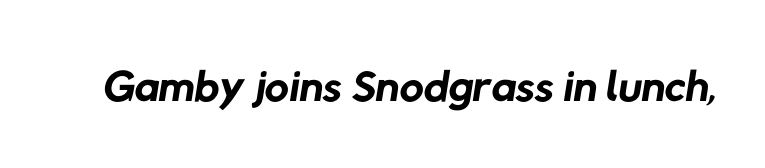
The image shows 67 px regular-weight sans-serif type; set normal letter spacing, not underlined; low stroke contrast and a medium x-height.
